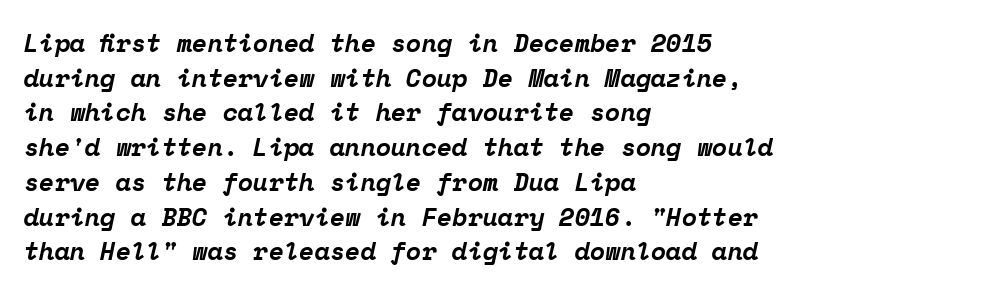
Q: Is the text bold? A: Yes.
Q: Is the text italic (slanted)? A: Yes, it leans right by about 12 degrees.
Q: Is the text underlined? A: No.
Q: How is the paragraph aligned? A: Left-aligned.
Q: Is the spacing between letters normal or unusually wide? A: Normal.
Q: Is the spacing between lines tight, normal or loose? A: Normal.
